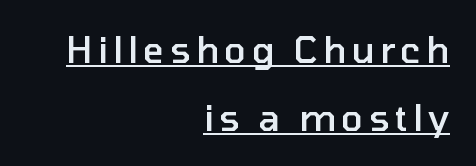
Q: Is the text bold? A: Semi-bold.
Q: Is the text italic (slanted)? A: No, it is upright.
Q: Is the typeface a serif or a sans-serif typeface? A: Sans-serif.
Q: Is the text underlined? A: Yes.
Q: How is the paragraph aligned? A: Right-aligned.
Q: Width (condensed, normal, or wide)? A: Normal.
Q: Stroke contrast? A: Low.
Q: x-height? A: Medium.
Q: Monospaced? A: No.
